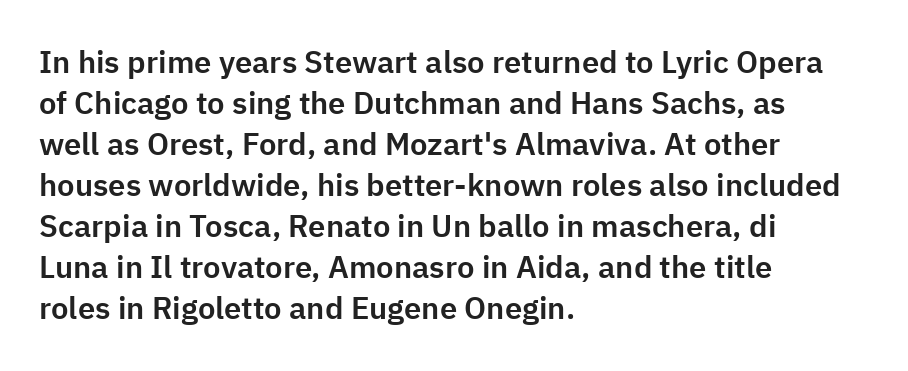
{"serif": "no", "italic": "no", "width": "normal", "stroke_contrast": "low", "x_height": "medium", "monospaced": "no", "underline": "no", "align": "left", "line_spacing": "normal", "line_spacing_ratio": 1.32, "letter_spacing": "normal", "letter_spacing_em": 0.0, "glyph_px": 31}
